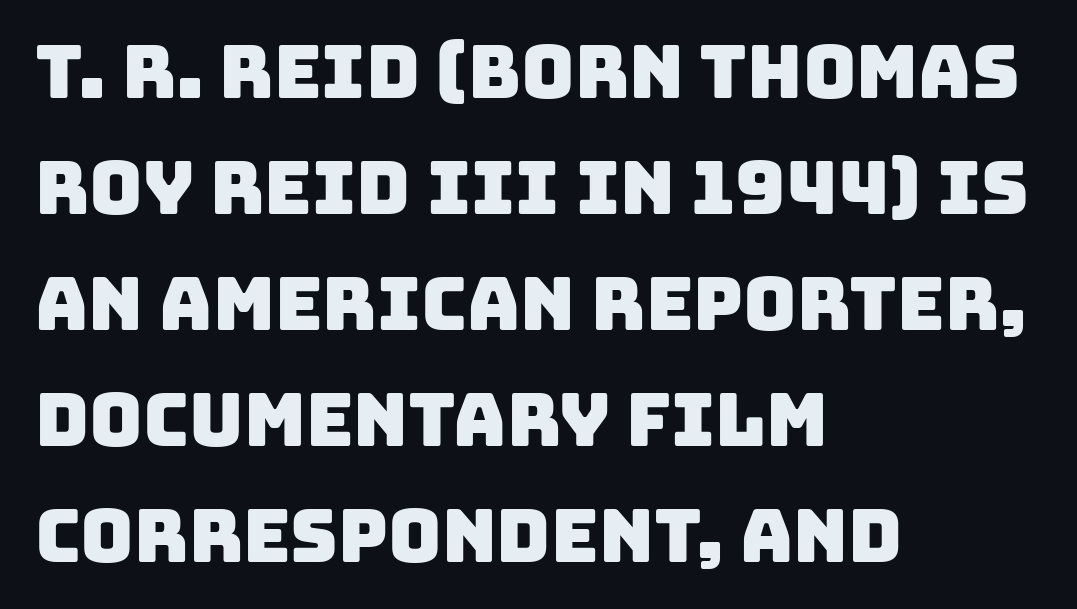
A classic flush-left, rag-right setting is used for this passage. The rows are spaced the way most documents space them. Each letter keeps its own natural width here, so spacing adapts to shape. Caption: standard tracking, unaltered. Has an underline been added? It has not. The letters carry no serifs — their stems end cleanly without finishing strokes.
